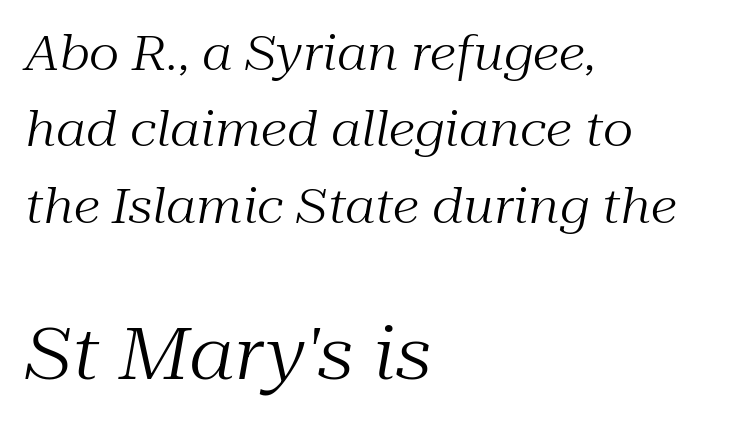
The rendering applies a slant to the glyphs. Does the leading feel generous? No, just average. Note the varied advance widths — an 'i' is clearly narrower than an 'm'. Type size steps up from the first block to the second. Stroke mass is kept to a normal reading level or below.
